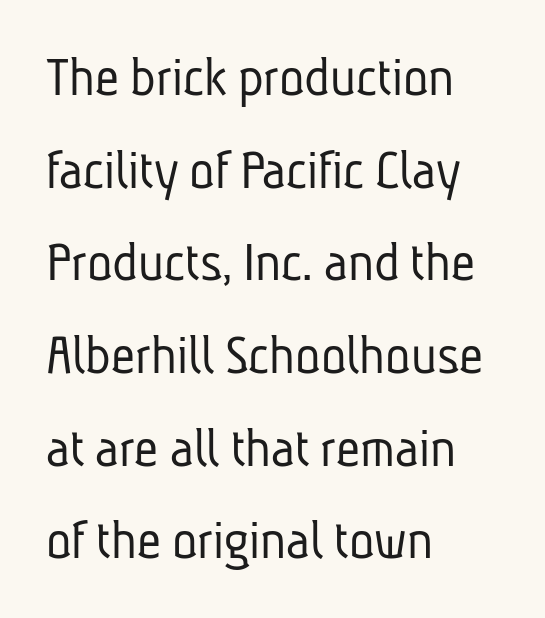
Interline gaps are of average width in this sample. The string is rendered with underlining switched off. These lines stack with their left ends in a neat column. The font family rendered here belongs to the sans-serif group.
